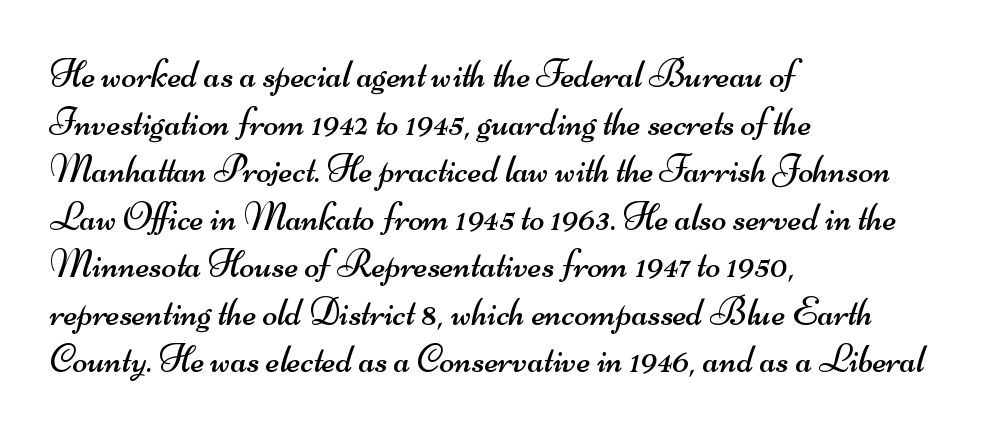
{"serif": "no", "bold": "no", "weight": "regular", "width": "wide", "stroke_contrast": "medium", "x_height": "small", "monospaced": "no", "underline": "no", "align": "left", "line_spacing_ratio": 1.22, "letter_spacing": "normal", "letter_spacing_em": 0.0, "glyph_px": 39}
